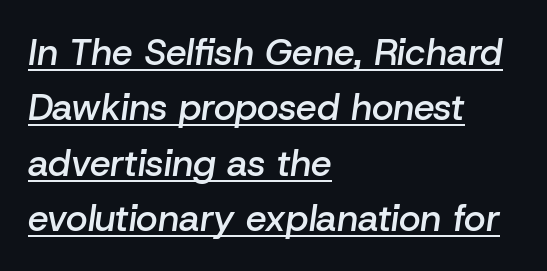
The lines sit at an ordinary, default distance from one another. A typographer would call this underscored text. This sample is left-justified, so line endings fall wherever the words run out. The passage shown is typed in a proportional face where columns would drift. Letter spacing: default.
